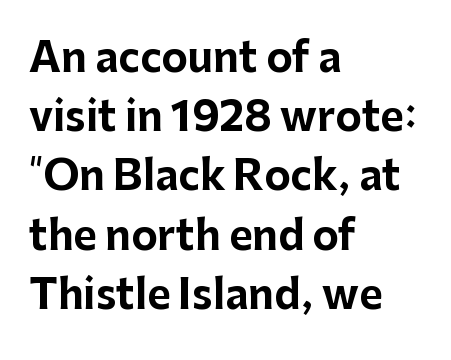
Q: Is the text bold? A: Yes.
Q: Is the text italic (slanted)? A: No, it is upright.
Q: Is the typeface a serif or a sans-serif typeface? A: Sans-serif.
Q: Is the text underlined? A: No.
Q: How is the paragraph aligned? A: Left-aligned.
Q: Is the spacing between letters normal or unusually wide? A: Normal.
Q: Is the spacing between lines tight, normal or loose? A: Normal.
Q: Width (condensed, normal, or wide)? A: Normal.
Q: Stroke contrast? A: Low.
Q: x-height? A: Medium.
Q: Monospaced? A: No.
